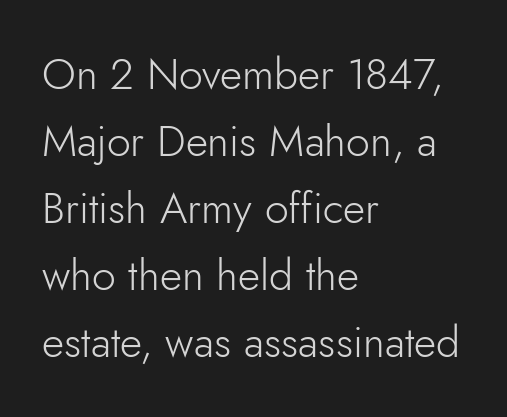
Q: Is the text bold? A: No.
Q: Is the text italic (slanted)? A: No, it is upright.
Q: Is the typeface a serif or a sans-serif typeface? A: Sans-serif.
Q: Is the text underlined? A: No.
Q: How is the paragraph aligned? A: Left-aligned.
Q: Is the spacing between letters normal or unusually wide? A: Normal.
Q: Is the spacing between lines tight, normal or loose? A: Normal.
Q: Width (condensed, normal, or wide)? A: Normal.
Q: Stroke contrast? A: Low.
Q: x-height? A: Small.
Q: Monospaced? A: No.
